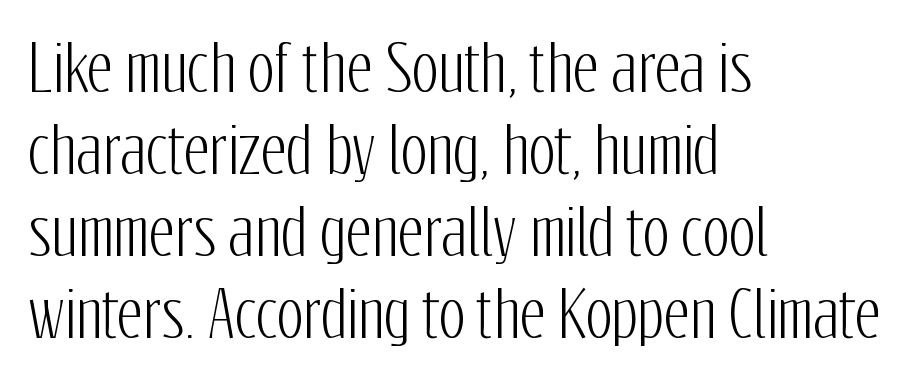
The font family rendered here belongs to the sans-serif group. One glance says typical: line gaps are just what's usual. Honestly, there is no underline to notice here at all. The letters sit at their default tracking, neither squeezed nor spread. A typesetter would call this proportional, since set widths differ per character. Typeset ragged right — the left edge is the straight one.
